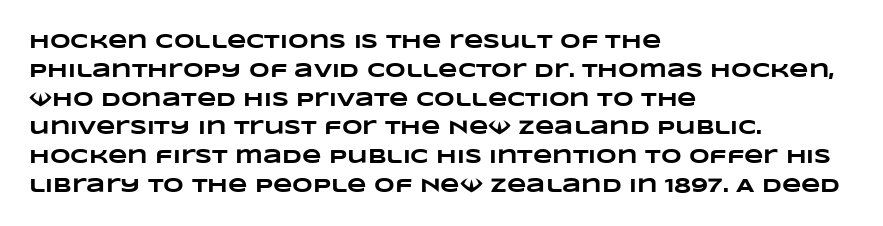
Q: Is the text bold? A: Yes.
Q: Is the text underlined? A: No.
Q: How is the paragraph aligned? A: Left-aligned.
Q: Is the spacing between letters normal or unusually wide? A: Normal.
Q: Is the spacing between lines tight, normal or loose? A: Normal.
